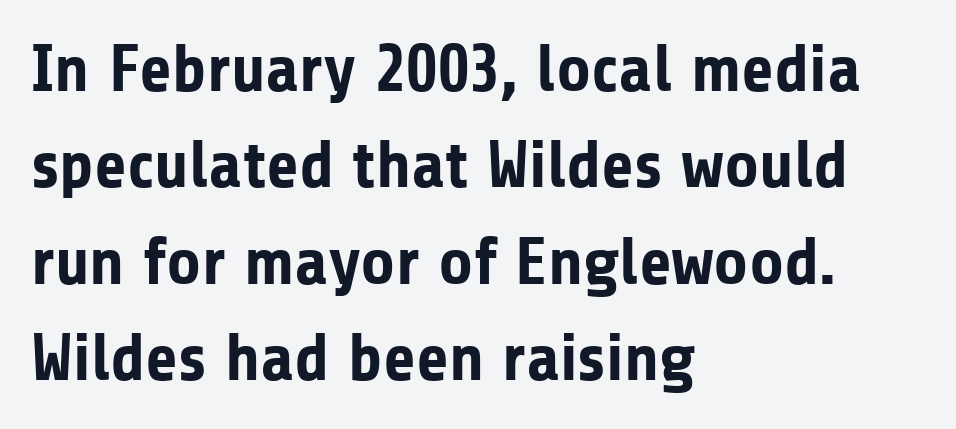
{"serif": "no", "italic": "no", "bold": "yes", "weight": "bold", "width": "normal", "stroke_contrast": "low", "x_height": "medium", "monospaced": "no", "underline": "no", "align": "left", "line_spacing": "normal", "line_spacing_ratio": 1.44, "letter_spacing": "normal", "letter_spacing_em": 0.0, "glyph_px": 67}
